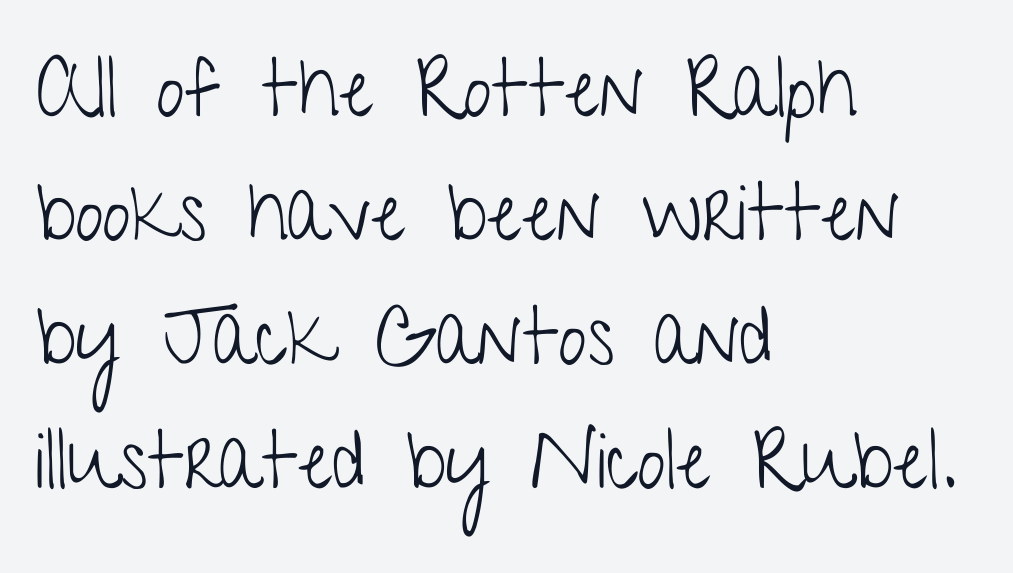
The rendering uses a moderate line-height, typical for paragraphs. Caption: multi-line text, flush left, ragged right. Words appear dense and cohesive because spacing is normal. Has an underline been added? It has not. On a weight scale, this lands at 450 or below. Note: no serifs on the glyphs.
